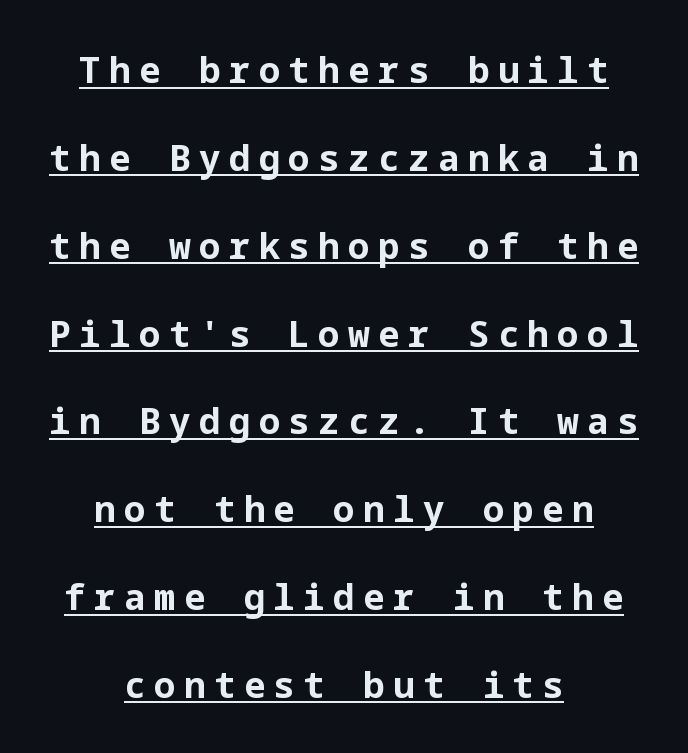
This is heavy type, rendered in bold. Caption: lettering with a line underneath. Letterform terminals end flat and unadorned throughout the passage. Is the block centered? Yes — each line is placed symmetrically about the middle. Baseline-to-baseline distance is far greater than the letter height.
